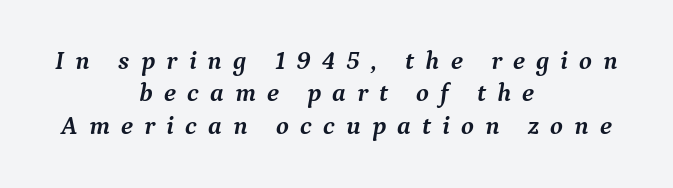
The image shows 26 px bold type, italic (leaning right); set centered, normal line spacing (1.25x), unusually wide letter spacing (+0.43 em), not underlined.
